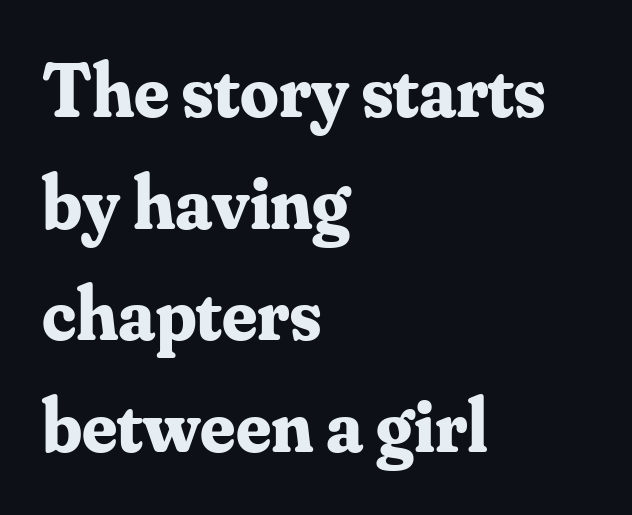
{"serif": "yes", "italic": "no", "bold": "yes", "weight": "bold", "width": "normal", "stroke_contrast": "medium", "x_height": "small", "monospaced": "no", "underline": "no", "align": "left", "line_spacing": "normal", "line_spacing_ratio": 1.47, "letter_spacing": "normal", "letter_spacing_em": 0.0, "glyph_px": 76}
